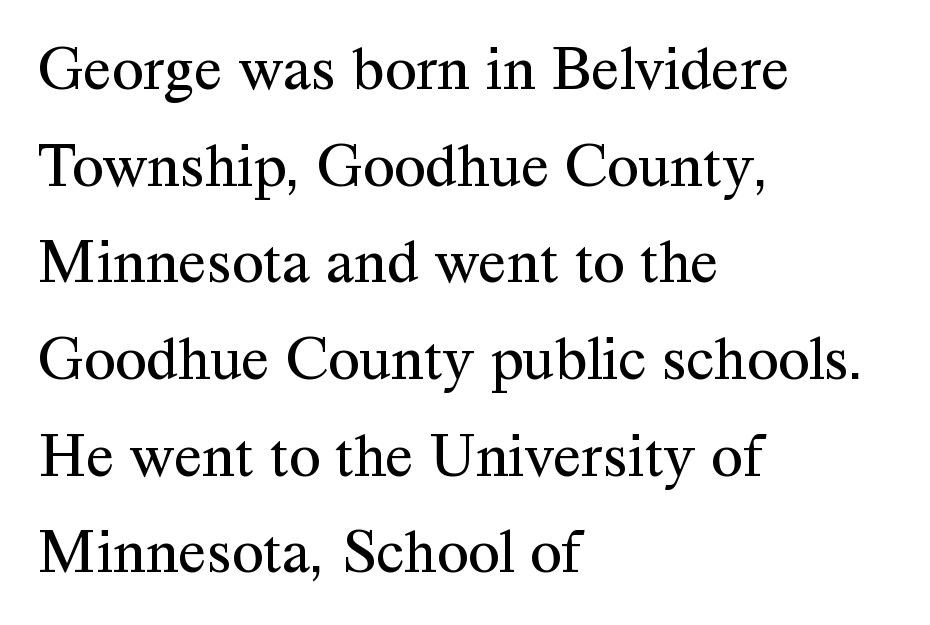
The image shows 64 px regular-weight serif type, upright; set left-aligned, normal line spacing (1.51x), normal letter spacing, not underlined; medium stroke contrast and a medium x-height.
